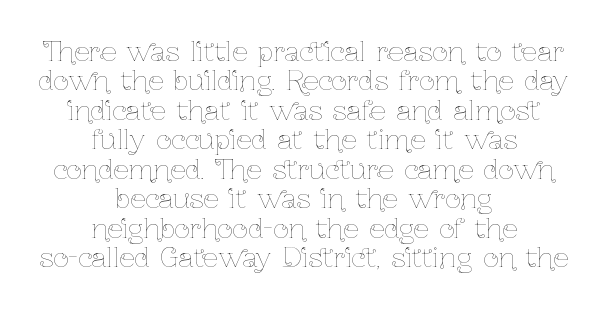
The image shows 27 px text type, upright; set centered, tight line spacing (1.09x), normal letter spacing, not underlined.
